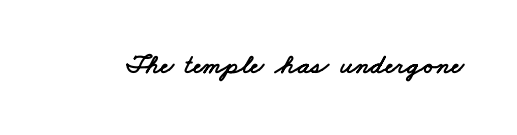
Q: Is the typeface a serif or a sans-serif typeface? A: Sans-serif.
Q: Is the text underlined? A: No.
Q: Is the spacing between letters normal or unusually wide? A: Normal.
Q: Width (condensed, normal, or wide)? A: Wide.
Q: Stroke contrast? A: Low.
Q: x-height? A: Small.
Q: Monospaced? A: No.
